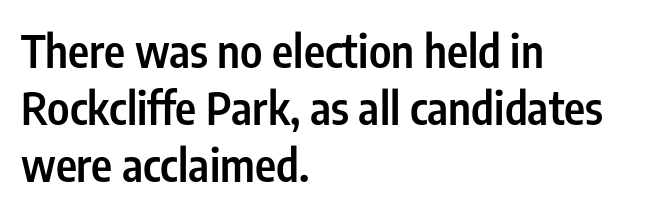
Inter-character spacing is left at the font's built-in metrics. Posture: upright roman. Any mark beneath the type? The region is blank. These lines are rendered in a variable-pitch font.
